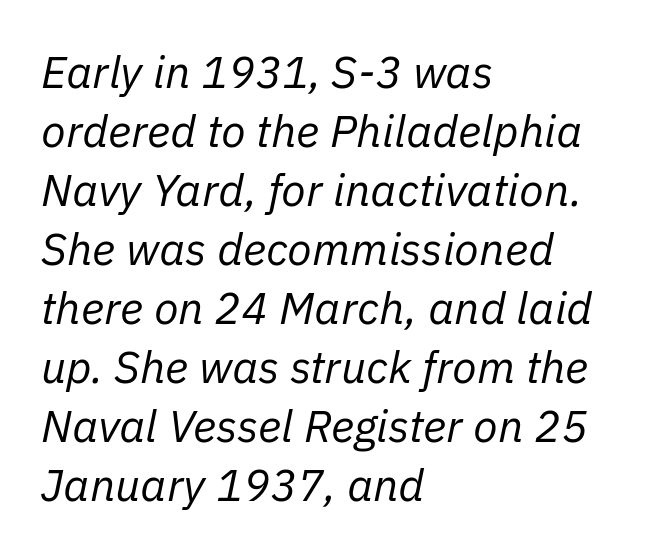
{"italic": "yes", "lean": "right", "slant_degrees": 11, "bold": "no", "weight": "regular", "width": "normal", "stroke_contrast": "low", "x_height": "medium", "monospaced": "no", "underline": "no", "align": "left", "line_spacing": "normal", "line_spacing_ratio": 1.31, "letter_spacing": "normal", "letter_spacing_em": 0.0, "glyph_px": 45}
